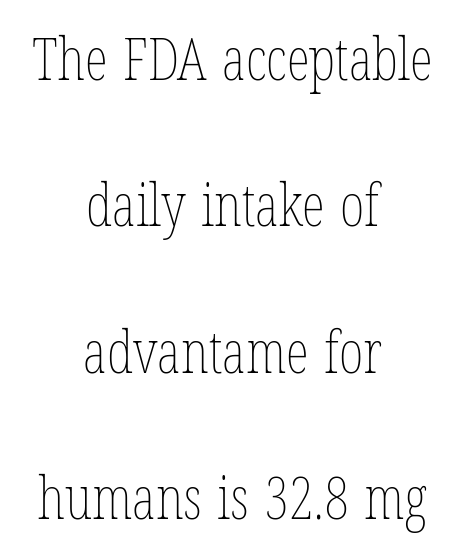
{"italic": "no", "bold": "no", "weight": "thin", "width": "condensed", "stroke_contrast": "low", "x_height": "medium", "monospaced": "no", "underline": "no", "align": "center", "line_spacing": "loose", "line_spacing_ratio": 2.48, "letter_spacing": "normal", "letter_spacing_em": 0.0, "glyph_px": 59}
